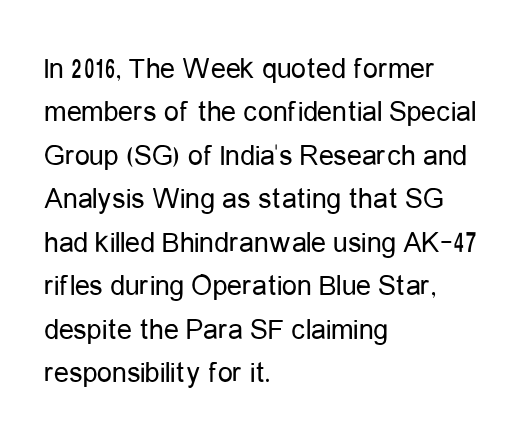
The image shows 30 px regular-weight, condensed sans-serif type, upright; set left-aligned, normal line spacing (1.45x), normal letter spacing, not underlined; low stroke contrast and a medium x-height.
